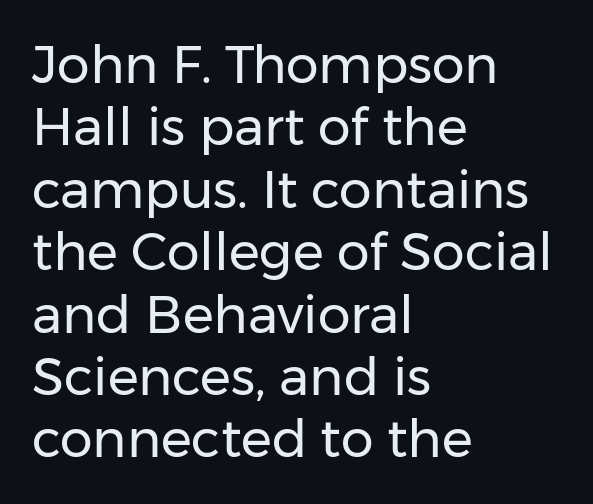
Rendered with straight, roman letterforms. These lines are rendered in a variable-pitch font. Type without underlining. Default kerning and tracking; the words read as compact shapes.
